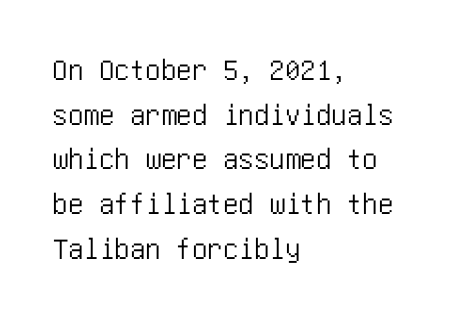
Line starts are locked; line ends wander. Underline: absent. The designer left line spacing at the default. The font's upright variant was chosen for this text.
